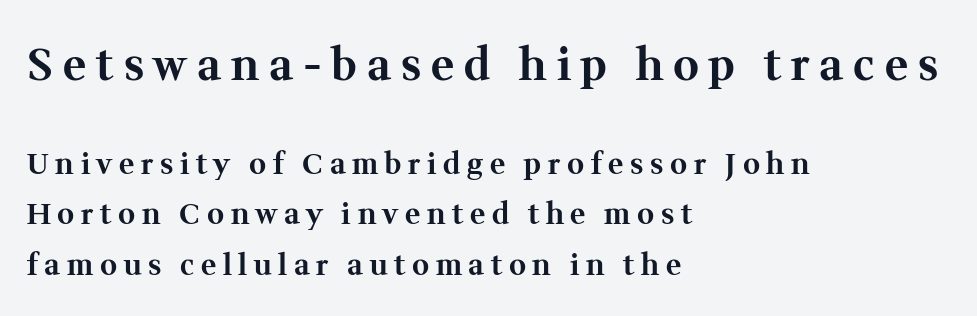
The image shows 44 px bold serif type, upright; set left-aligned, line spacing 1.74x, unusually wide letter spacing (+0.23 em), not underlined; the first (top) block is 1.52x larger; medium stroke contrast and a medium x-height.
